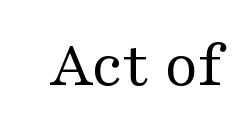
{"serif": "yes", "italic": "no", "bold": "no", "weight": "regular", "width": "wide", "stroke_contrast": "medium", "x_height": "medium", "monospaced": "no", "underline": "no", "letter_spacing": "normal", "letter_spacing_em": 0.0, "glyph_px": 68}
